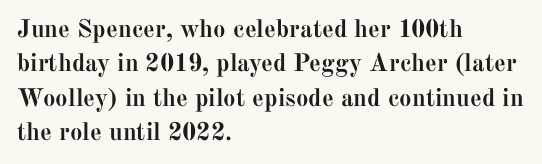
The image shows 25 px bold type, upright; set left-aligned, normal line spacing (1.38x), normal letter spacing, not underlined.
